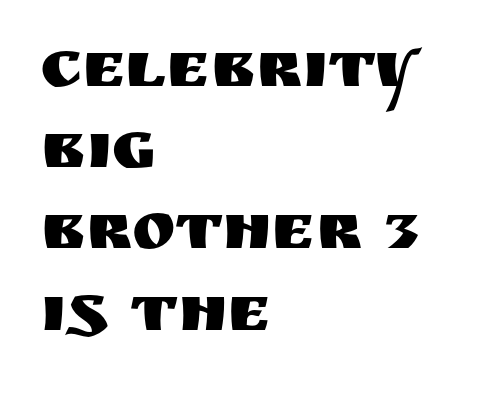
The image shows 66 px sans-serif type, upright; set left-aligned, line spacing 1.23x, normal letter spacing, not underlined; medium stroke contrast and a large x-height.
